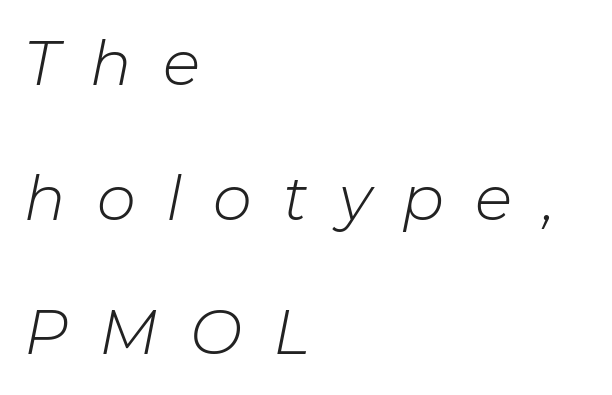
Designer's note — italics engaged. Every row of glyphs begins at an identical x-position on the left. Is this a fixed-width face? No — the glyphs have proportional, varying widths. Stems and bowls with no extra thickness — not bold. The space beneath each line is pristine and unruled.
